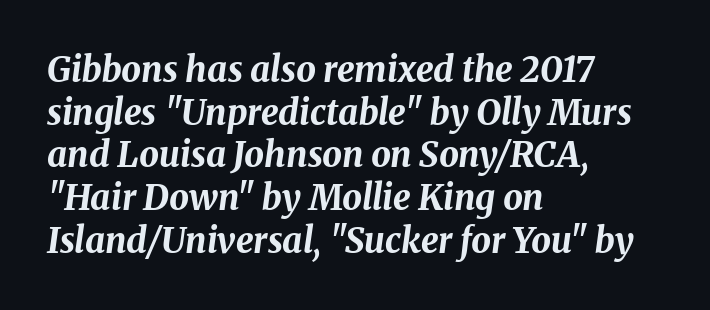
Q: Is the text bold? A: Yes.
Q: Is the text italic (slanted)? A: Yes, it leans right by about 8 degrees.
Q: Is the text underlined? A: No.
Q: How is the paragraph aligned? A: Left-aligned.
Q: Is the spacing between letters normal or unusually wide? A: Normal.
Q: Width (condensed, normal, or wide)? A: Normal.
Q: Stroke contrast? A: Medium.
Q: x-height? A: Medium.
Q: Monospaced? A: No.
